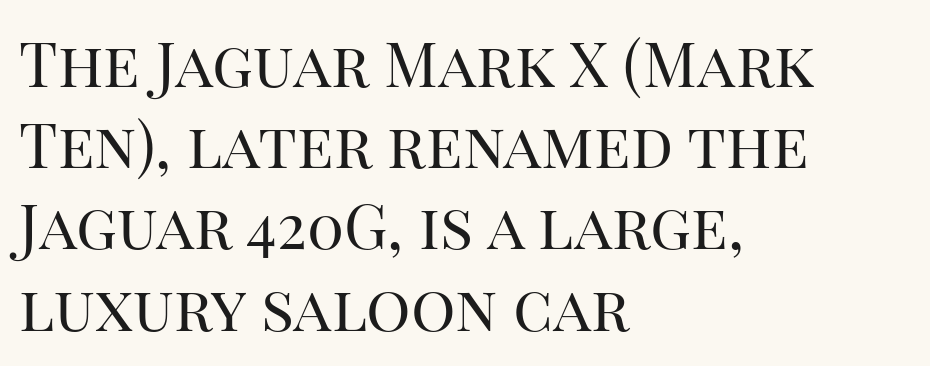
Q: Is the text bold? A: No.
Q: Is the text italic (slanted)? A: No, it is upright.
Q: Is the typeface a serif or a sans-serif typeface? A: Serif.
Q: Is the text underlined? A: No.
Q: How is the paragraph aligned? A: Left-aligned.
Q: Is the spacing between letters normal or unusually wide? A: Normal.
Q: Is the spacing between lines tight, normal or loose? A: Normal.
Q: Width (condensed, normal, or wide)? A: Normal.
Q: Stroke contrast? A: High.
Q: x-height? A: Large.
Q: Monospaced? A: No.
